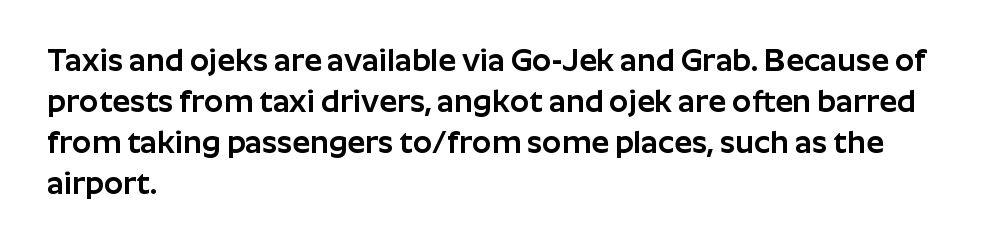
{"serif": "no", "italic": "no", "width": "normal", "stroke_contrast": "low", "x_height": "medium", "monospaced": "no", "underline": "no", "align": "left", "line_spacing": "normal", "line_spacing_ratio": 1.32, "letter_spacing": "normal", "letter_spacing_em": 0.0, "glyph_px": 31}
